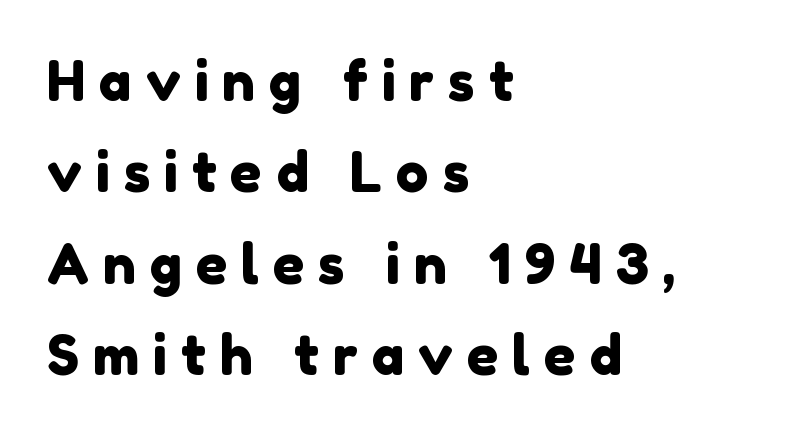
The rendering uses a moderate line-height, typical for paragraphs. This rendering features lettering with no underline. A classic flush-left, rag-right setting is used for this passage. The letters are spread apart with noticeably loose tracking. Varying glyph widths throughout — classic text-font behaviour.
